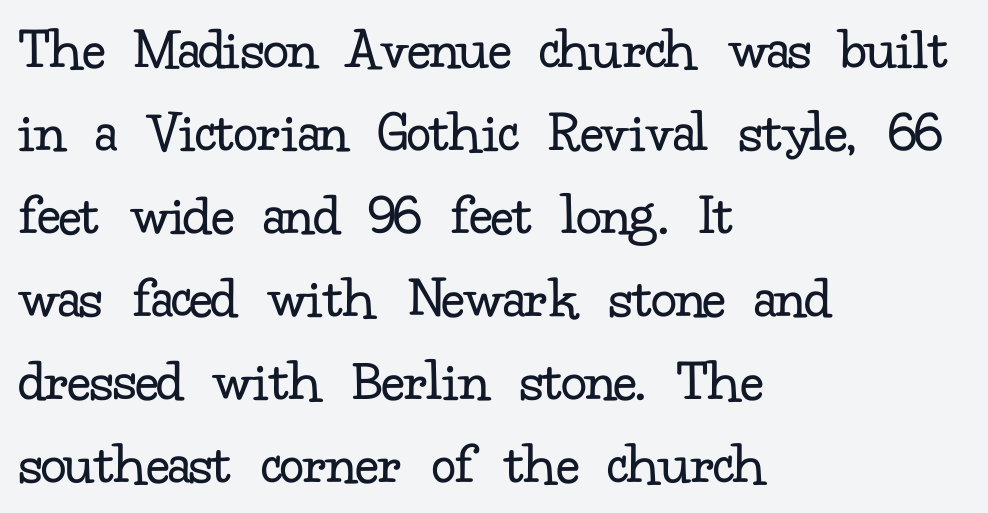
{"serif": "yes", "italic": "no", "bold": "no", "weight": "regular", "width": "normal", "stroke_contrast": "low", "x_height": "small", "monospaced": "no", "underline": "no", "align": "left", "line_spacing": "normal", "line_spacing_ratio": 1.36, "letter_spacing": "normal", "letter_spacing_em": 0.0, "glyph_px": 61}
